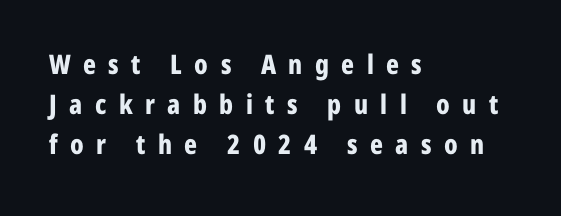
The image shows 27 px bold type, upright; set left-aligned, normal line spacing (1.49x), unusually wide letter spacing (+0.46 em), not underlined.
